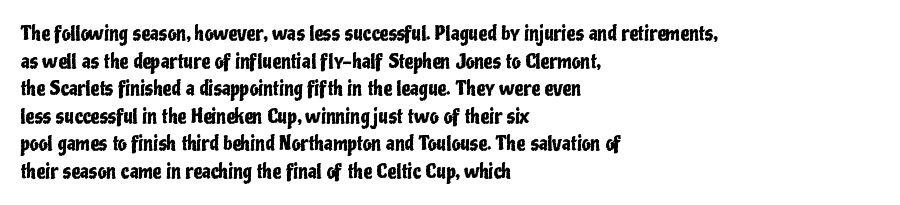
{"italic": "no", "underline": "no", "align": "left", "line_spacing": "normal", "line_spacing_ratio": 1.38, "letter_spacing": "normal", "letter_spacing_em": 0.0, "glyph_px": 20}
